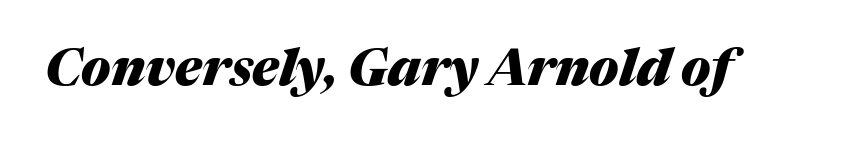
The image shows 51 px heavy type, italic (leaning right); set normal letter spacing, not underlined; medium stroke contrast and a medium x-height.
